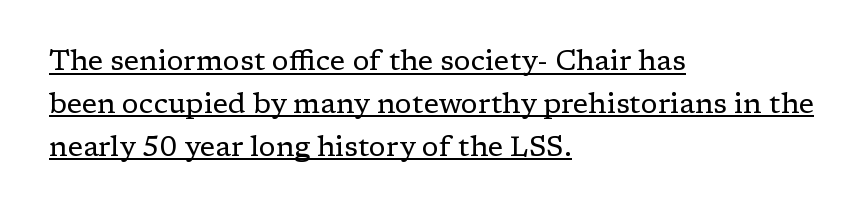
The image shows 28 px regular-weight serif type, upright; set left-aligned, normal line spacing (1.53x), normal letter spacing, underlined; low stroke contrast and a medium x-height.
